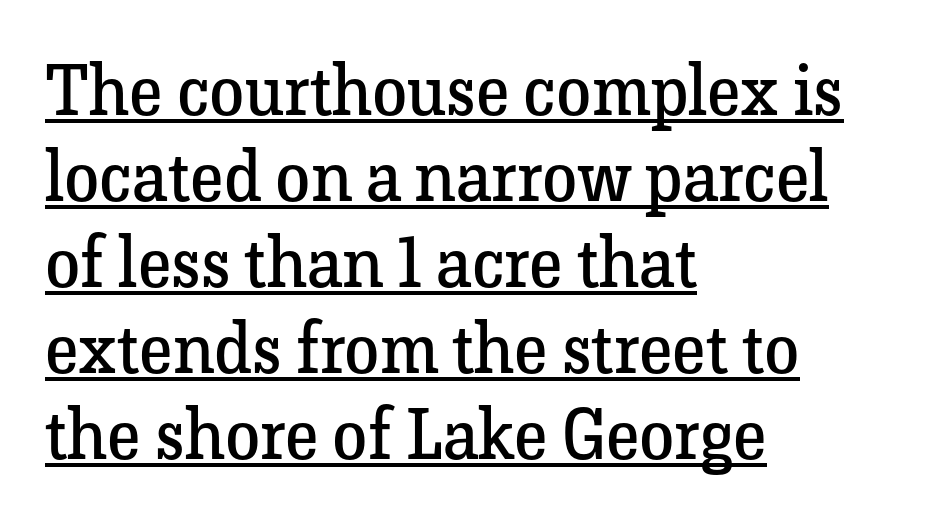
The image shows 71 px regular-weight serif type, upright; set left-aligned, line spacing 1.21x, normal letter spacing, underlined; low stroke contrast and a medium x-height.
